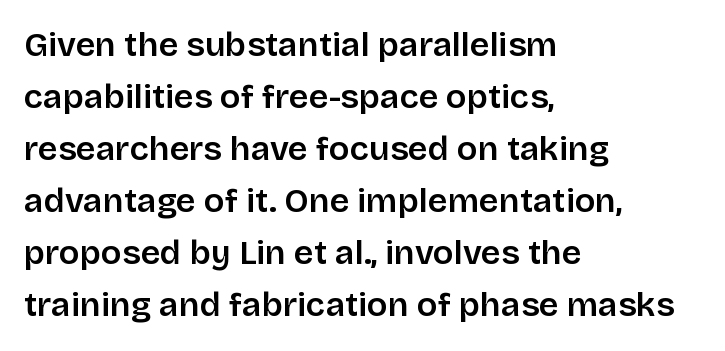
Q: Is the text bold? A: Semi-bold.
Q: Is the text italic (slanted)? A: No, it is upright.
Q: Is the typeface a serif or a sans-serif typeface? A: Sans-serif.
Q: Is the text underlined? A: No.
Q: How is the paragraph aligned? A: Left-aligned.
Q: Is the spacing between letters normal or unusually wide? A: Normal.
Q: Is the spacing between lines tight, normal or loose? A: Normal.
Q: Width (condensed, normal, or wide)? A: Normal.
Q: Stroke contrast? A: Low.
Q: x-height? A: Large.
Q: Monospaced? A: No.
